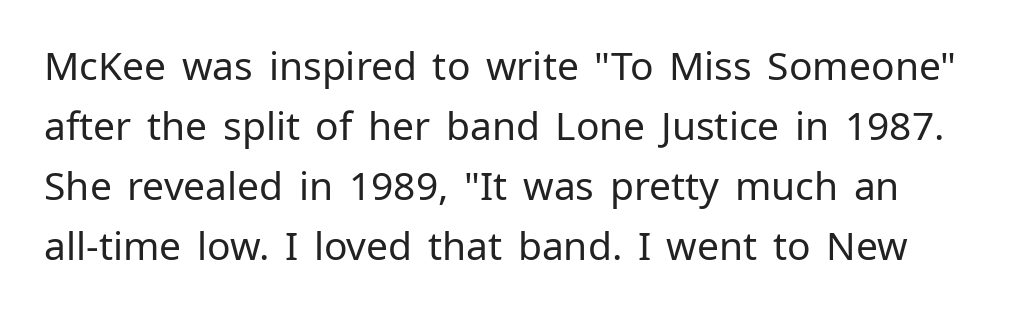
{"serif": "no", "italic": "no", "bold": "no", "weight": "regular", "width": "normal", "stroke_contrast": "low", "x_height": "medium", "monospaced": "no", "underline": "no", "line_spacing": "normal", "line_spacing_ratio": 1.54, "letter_spacing": "normal", "letter_spacing_em": 0.0, "glyph_px": 39}
